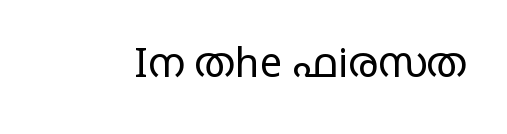
The gaps between neighbouring characters are ordinary and unremarkable. Has an underline been added? It has not. A typesetter would mark this as roman, not italic. Nothing sits at the stroke ends, so this counts as sans-serif.
